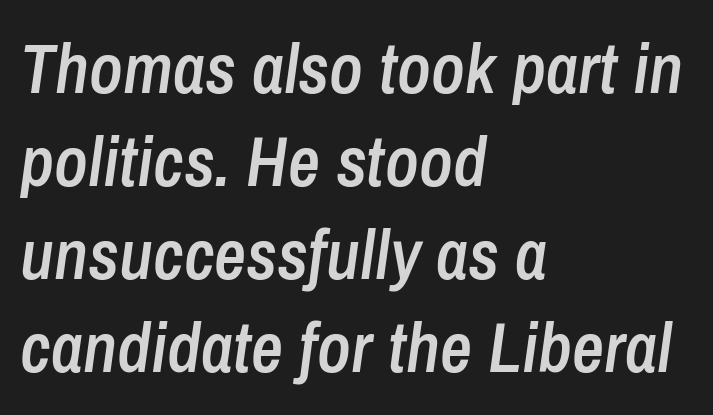
The image shows 70 px semibold, condensed type, italic (leaning right); set left-aligned, normal line spacing (1.33x), normal letter spacing, not underlined; low stroke contrast and a medium x-height.
